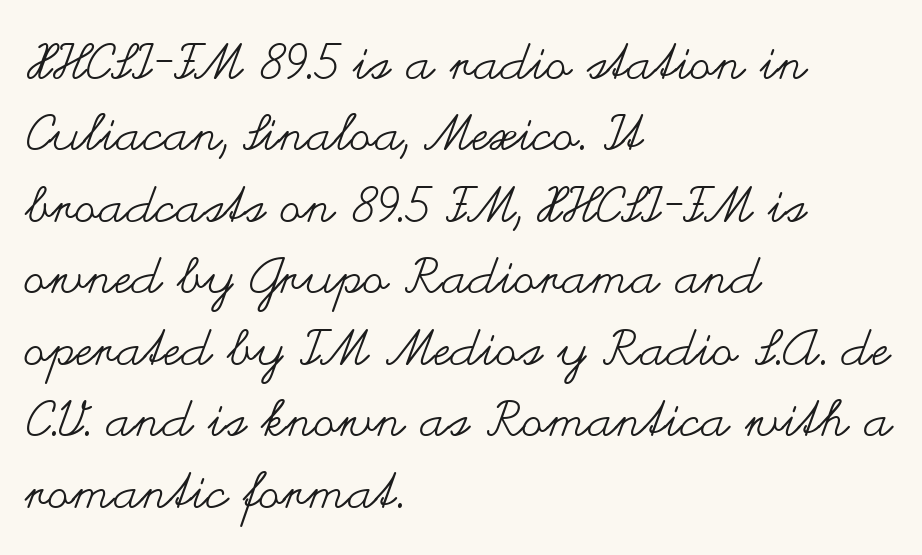
{"bold": "no", "weight": "regular", "width": "wide", "stroke_contrast": "medium", "x_height": "small", "monospaced": "no", "underline": "no", "align": "left", "line_spacing": "normal", "line_spacing_ratio": 1.43, "letter_spacing": "normal", "letter_spacing_em": 0.0, "glyph_px": 50}
